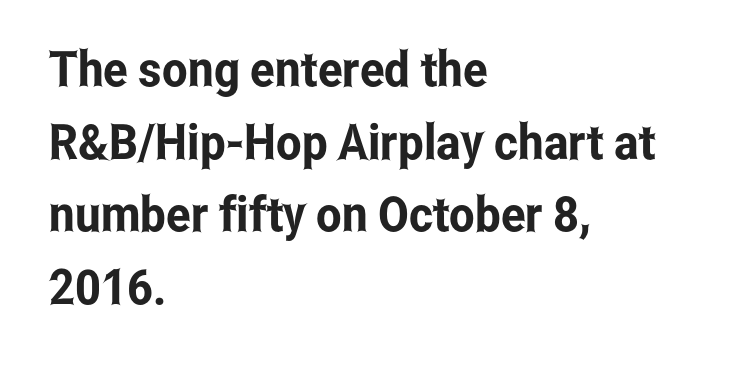
Horizontally, the lines are justified to the leading edge only. Spacing between characters is what you'd get straight out of the box. Is this a fixed-width face? No — the glyphs have proportional, varying widths. Serifs: no, the terminals of the letterforms are clean.
